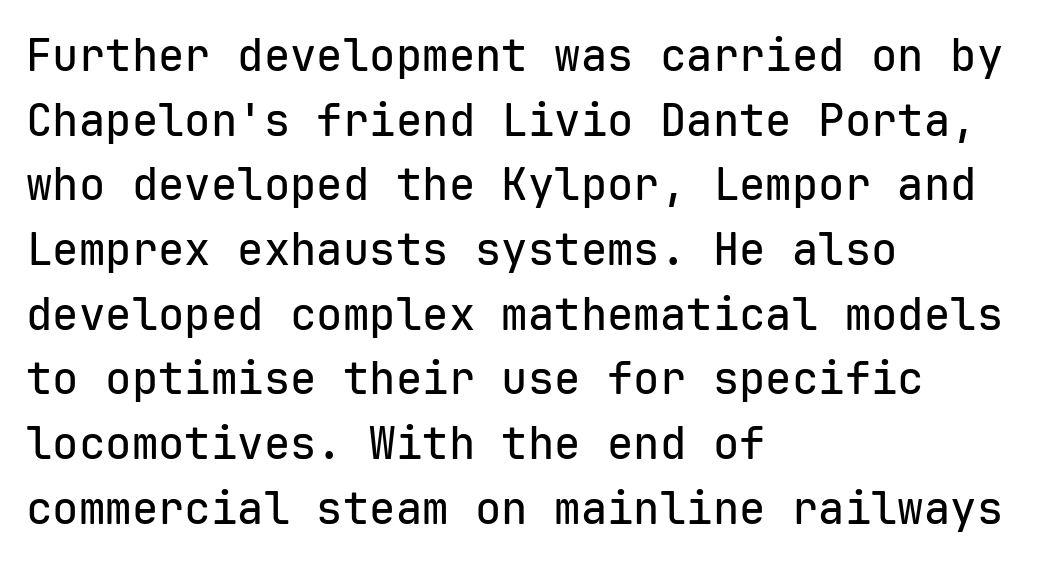
Q: Is the text italic (slanted)? A: No, it is upright.
Q: Is the typeface a serif or a sans-serif typeface? A: Sans-serif.
Q: Is the text underlined? A: No.
Q: How is the paragraph aligned? A: Left-aligned.
Q: Is the spacing between letters normal or unusually wide? A: Normal.
Q: Is the spacing between lines tight, normal or loose? A: Normal.
Q: Width (condensed, normal, or wide)? A: Normal.
Q: Stroke contrast? A: Low.
Q: x-height? A: Medium.
Q: Monospaced? A: Yes.
